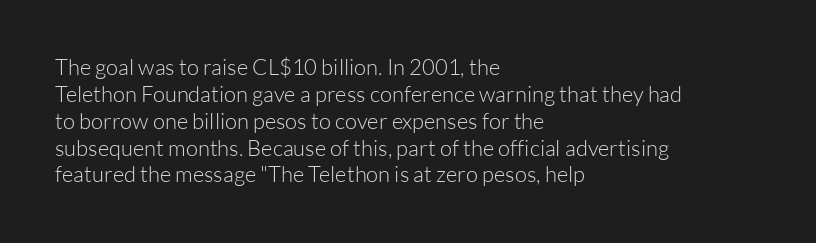
Q: Is the text bold? A: No.
Q: Is the text italic (slanted)? A: No, it is upright.
Q: Is the text underlined? A: No.
Q: How is the paragraph aligned? A: Left-aligned.
Q: Is the spacing between letters normal or unusually wide? A: Normal.
